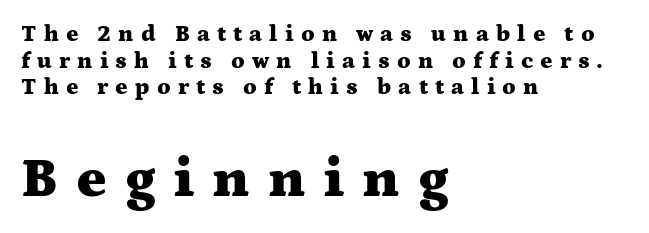
The image shows 57 px heavy, wide serif type, upright; set left-aligned, line spacing 1.16x, unusually wide letter spacing (+0.31 em), not underlined; the second (bottom) block is 2.48x larger; medium stroke contrast and a medium x-height.
